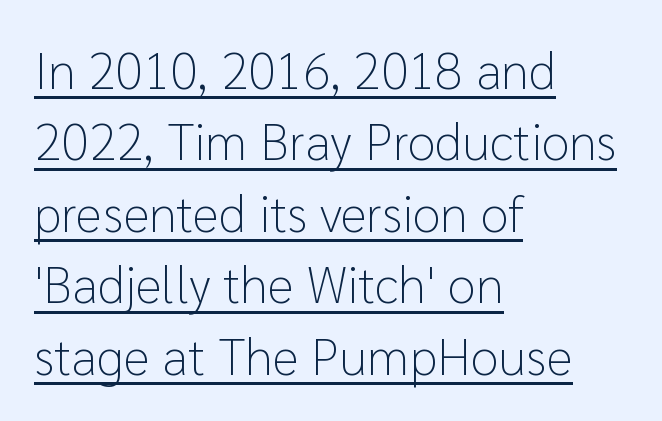
The rows are spaced the way most documents space them. Beneath each row of characters lies a ruled line. Caption: face not bold, strokes unweighted. The type is set solid horizontally, with unmodified tracking. The letters advance in unequal steps, a hallmark of proportional type. It's the straight-up-and-down kind of type.
